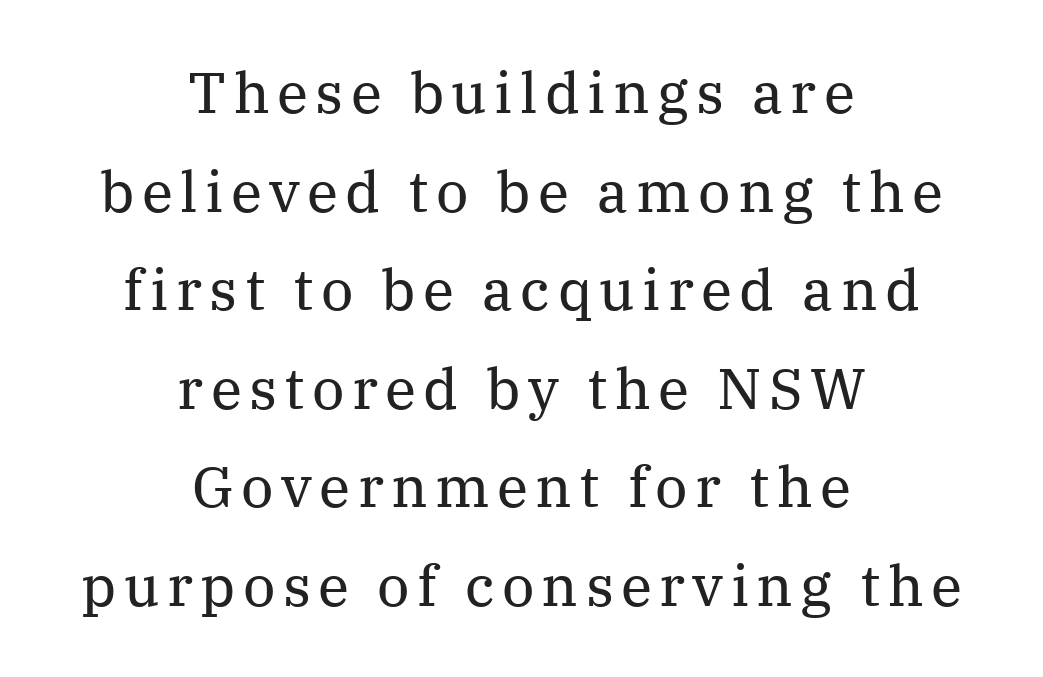
The image shows 57 px regular-weight serif type, upright; set centered, line spacing 1.73x, not underlined; medium stroke contrast and a medium x-height.
